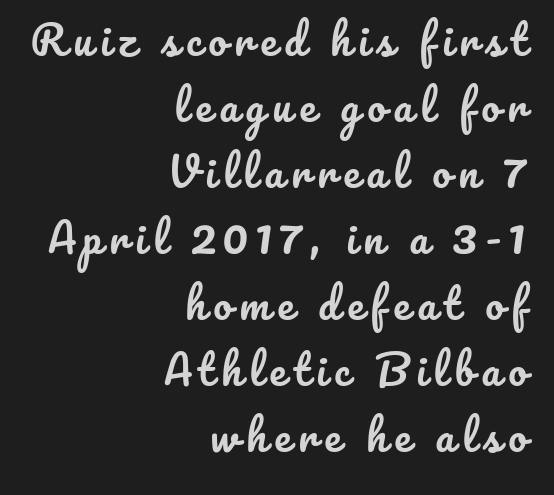
Q: Is the text italic (slanted)? A: Yes.
Q: Is the text underlined? A: No.
Q: How is the paragraph aligned? A: Right-aligned.
Q: Is the spacing between lines tight, normal or loose? A: Normal.
Q: Width (condensed, normal, or wide)? A: Normal.
Q: Stroke contrast? A: Low.
Q: x-height? A: Small.
Q: Monospaced? A: No.
